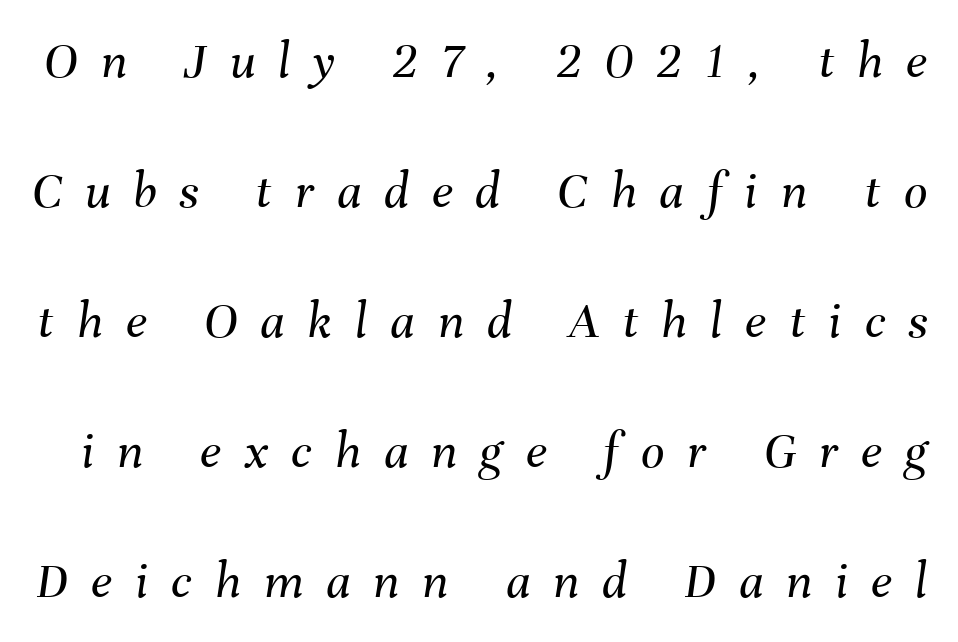
Q: Is the text bold? A: No.
Q: Is the text italic (slanted)? A: Yes, it leans right by about 8 degrees.
Q: Is the text underlined? A: No.
Q: Is the spacing between letters normal or unusually wide? A: Unusually wide.
Q: Is the spacing between lines tight, normal or loose? A: Loose.
Q: Width (condensed, normal, or wide)? A: Normal.
Q: Stroke contrast? A: Medium.
Q: x-height? A: Medium.
Q: Monospaced? A: No.
